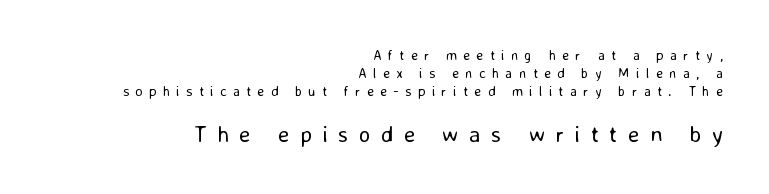
{"italic": "no", "bold": "no", "underline": "no", "align": "right", "line_spacing": "normal", "line_spacing_ratio": 1.29, "letter_spacing": "wide", "letter_spacing_em": 0.45, "larger_block": "second", "size_ratio": 1.64, "glyph_px": 23}
